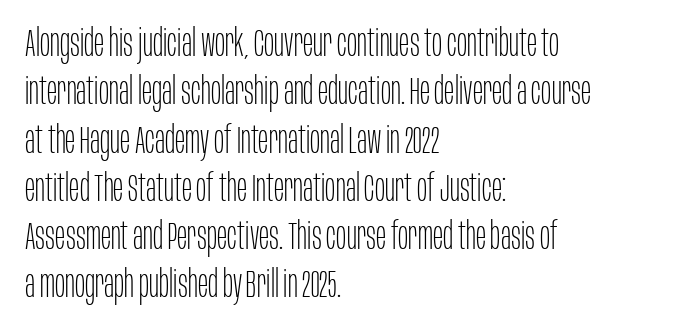
Q: Is the text bold? A: No.
Q: Is the text italic (slanted)? A: No, it is upright.
Q: Is the typeface a serif or a sans-serif typeface? A: Sans-serif.
Q: Is the text underlined? A: No.
Q: How is the paragraph aligned? A: Left-aligned.
Q: Is the spacing between letters normal or unusually wide? A: Normal.
Q: Is the spacing between lines tight, normal or loose? A: Normal.
Q: Width (condensed, normal, or wide)? A: Condensed.
Q: Stroke contrast? A: Low.
Q: x-height? A: Large.
Q: Monospaced? A: No.
